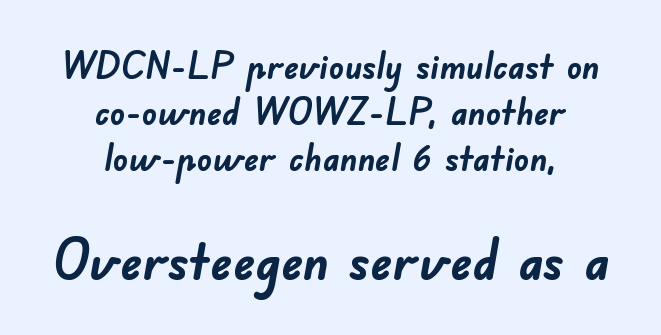
The text block is weighted toward neither margin, spreading evenly from the middle. You could not count columns in this text — the font is proportionally spaced. The type family on display is of the sans-serif kind. Students, note that the glyphs here touch the page at normal intervals. A student would notice the bottom passage is typeset larger than what precedes it.
